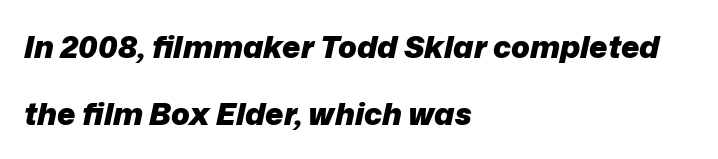
{"italic": "yes", "lean": "right", "slant_degrees": 12, "bold": "yes", "weight": "heavy", "width": "normal", "stroke_contrast": "low", "x_height": "medium", "monospaced": "no", "underline": "no", "align": "left", "line_spacing": "loose", "line_spacing_ratio": 2.16, "letter_spacing": "normal", "letter_spacing_em": 0.0, "glyph_px": 31}
